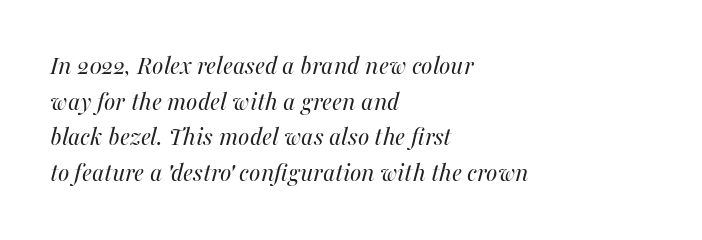
Q: Is the text bold? A: No.
Q: Is the text italic (slanted)? A: Yes, it leans right by about 16 degrees.
Q: Is the text underlined? A: No.
Q: How is the paragraph aligned? A: Left-aligned.
Q: Is the spacing between letters normal or unusually wide? A: Normal.
Q: Is the spacing between lines tight, normal or loose? A: Normal.
